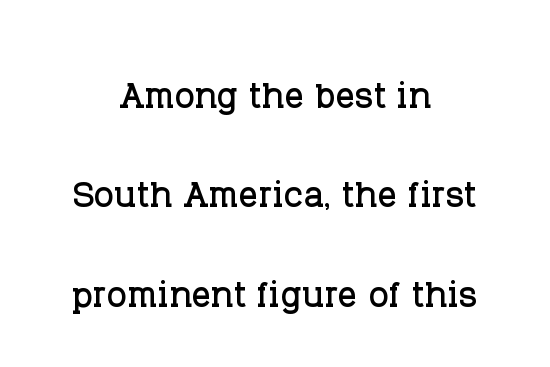
{"serif": "yes", "italic": "no", "width": "normal", "stroke_contrast": "low", "x_height": "large", "monospaced": "no", "underline": "no", "align": "center", "line_spacing": "loose", "line_spacing_ratio": 2.07, "letter_spacing": "normal", "letter_spacing_em": 0.0, "glyph_px": 48}
